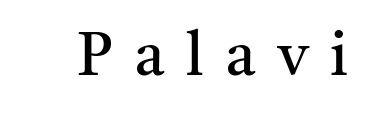
{"serif": "yes", "italic": "no", "bold": "no", "weight": "regular", "width": "normal", "stroke_contrast": "medium", "x_height": "medium", "monospaced": "no", "underline": "no", "letter_spacing": "wide", "letter_spacing_em": 0.37, "glyph_px": 60}
